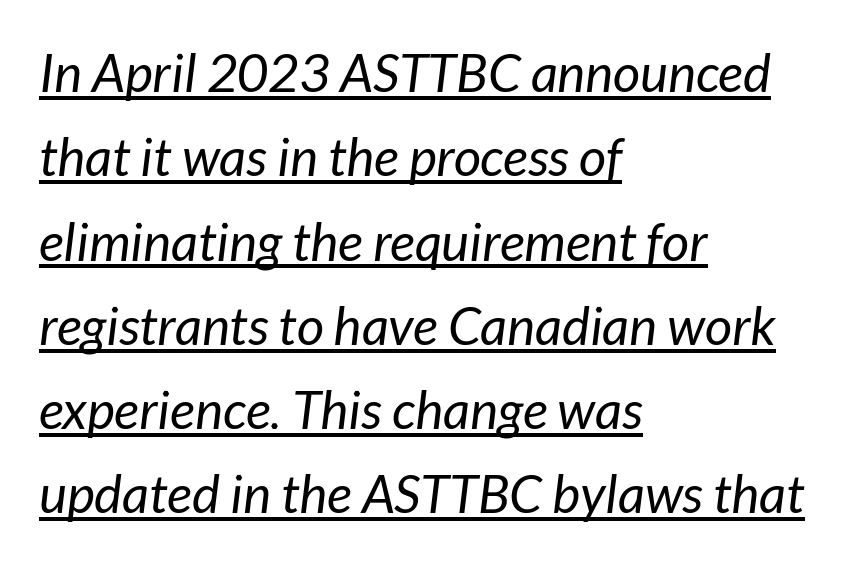
The image shows 53 px regular-weight type, italic (leaning right); set left-aligned, normal line spacing (1.59x), normal letter spacing, underlined; low stroke contrast and a medium x-height.
